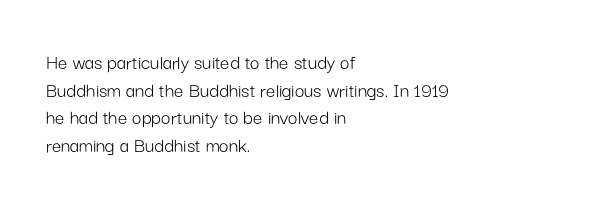
Q: Is the text bold? A: No.
Q: Is the text italic (slanted)? A: No, it is upright.
Q: Is the text underlined? A: No.
Q: How is the paragraph aligned? A: Left-aligned.
Q: Is the spacing between letters normal or unusually wide? A: Normal.
Q: Is the spacing between lines tight, normal or loose? A: Normal.
